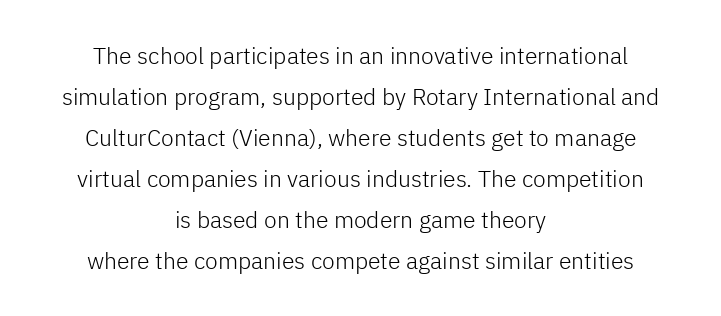
Q: Is the text bold? A: No.
Q: Is the text italic (slanted)? A: No, it is upright.
Q: Is the text underlined? A: No.
Q: How is the paragraph aligned? A: Centered.
Q: Is the spacing between letters normal or unusually wide? A: Normal.
